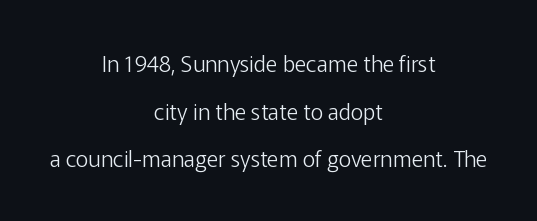
Every stem runs plumb, perpendicular to the baseline. Each line is balanced around a shared central axis. Is the letter spacing exaggerated? No — it looks like the ordinary default. The baseline area is clear. Honestly, the rows look like they've been pulled way apart. These glyphs show unthickened strokes, regular width or finer.
